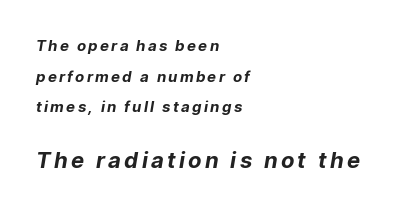
Two sizes are in play, and the larger belongs to the second block. Does the copy run flush right? No — it runs flush left. Type without underlining. In terms of leading, this rendering errs on the spacious side. The passage shown is emphatically bold.
